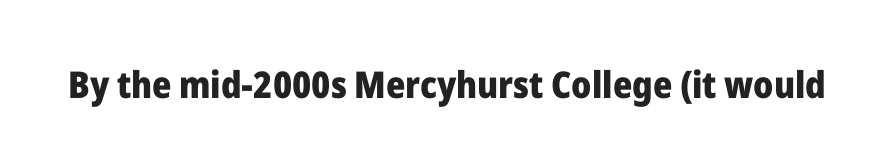
{"serif": "no", "italic": "no", "bold": "yes", "weight": "heavy", "width": "normal", "stroke_contrast": "low", "x_height": "medium", "monospaced": "no", "underline": "no", "letter_spacing": "normal", "letter_spacing_em": 0.0, "glyph_px": 37}
